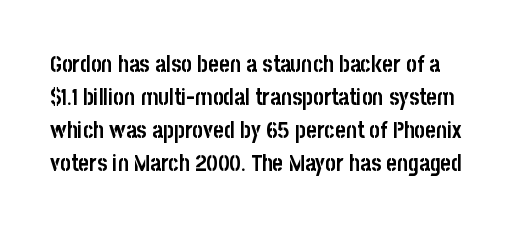
{"italic": "no", "bold": "yes", "underline": "no", "line_spacing": "normal", "line_spacing_ratio": 1.43, "letter_spacing": "normal", "letter_spacing_em": 0.0, "glyph_px": 23}
